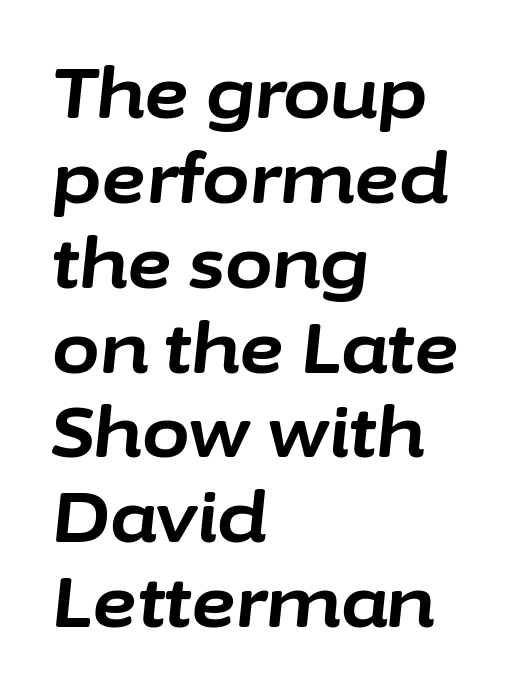
{"italic": "yes", "lean": "right", "slant_degrees": 6, "bold": "yes", "weight": "bold", "width": "normal", "stroke_contrast": "low", "x_height": "medium", "monospaced": "no", "underline": "no", "align": "left", "line_spacing_ratio": 1.23, "letter_spacing": "normal", "letter_spacing_em": 0.0, "glyph_px": 69}
